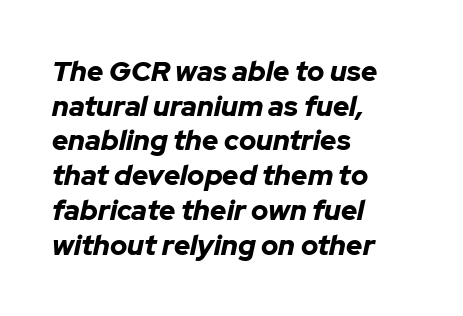
Here the designer chose a conventional face with non-uniform glyph widths. Stroke thickness is high; the sample reads as a true bold. Any mark beneath the type? The region is blank. Every character sits at an angle, as italics do.
